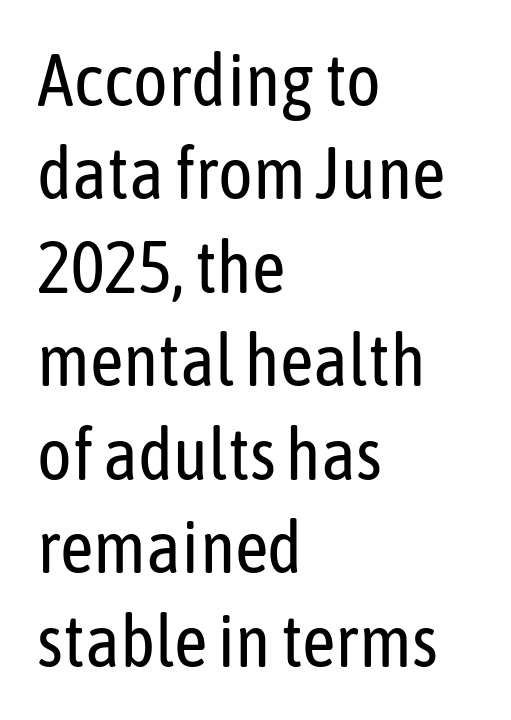
The image shows 73 px regular-weight, condensed sans-serif type, upright; set left-aligned, normal line spacing (1.28x), normal letter spacing, not underlined; low stroke contrast and a medium x-height.
